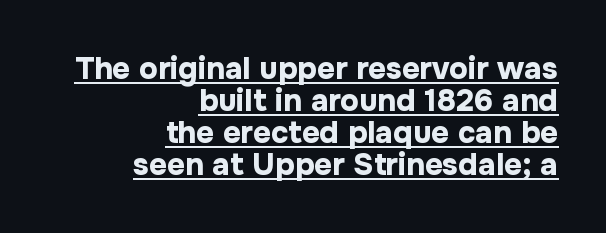
{"serif": "no", "italic": "no", "bold": "yes", "weight": "bold", "width": "normal", "stroke_contrast": "low", "x_height": "medium", "monospaced": "no", "underline": "yes", "align": "right", "line_spacing": "tight", "line_spacing_ratio": 1.03, "letter_spacing": "normal", "letter_spacing_em": 0.0, "glyph_px": 31}
